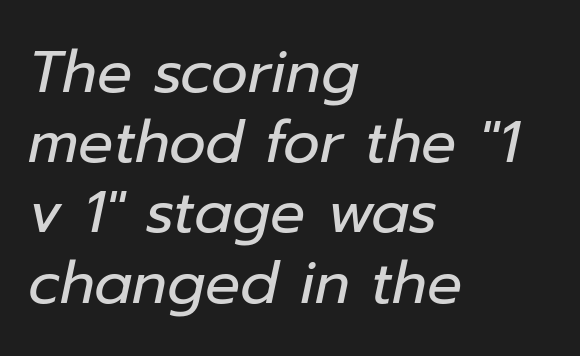
The image shows 58 px regular-weight type, italic (leaning right); set left-aligned, line spacing 1.21x, normal letter spacing, not underlined; low stroke contrast and a medium x-height.
